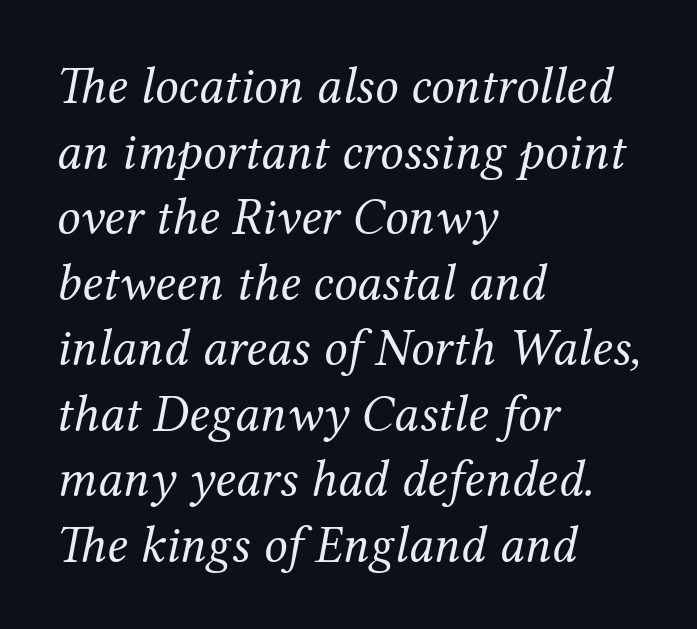
{"serif": "yes", "italic": "yes", "lean": "right", "slant_degrees": 12, "bold": "no", "weight": "regular", "width": "normal", "stroke_contrast": "medium", "x_height": "medium", "monospaced": "no", "underline": "no", "align": "left", "line_spacing": "normal", "line_spacing_ratio": 1.26, "letter_spacing": "normal", "letter_spacing_em": 0.0, "glyph_px": 52}
